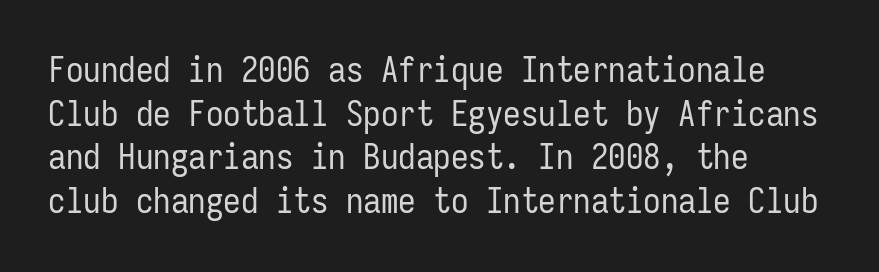
The image shows 35 px regular-weight, condensed sans-serif type, upright, monospaced; set left-aligned, normal line spacing (1.25x), normal letter spacing, not underlined; low stroke contrast and a medium x-height.
